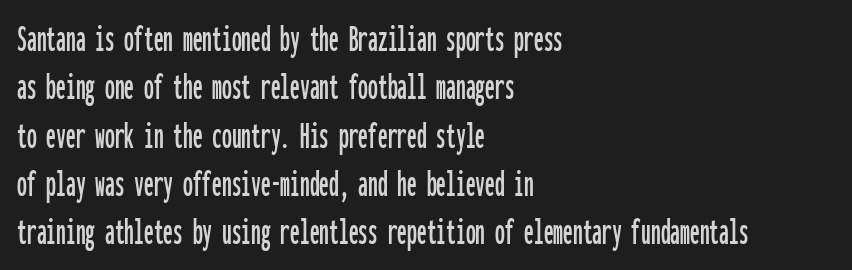
{"serif": "no", "italic": "no", "width": "condensed", "stroke_contrast": "low", "x_height": "medium", "monospaced": "yes", "underline": "no", "align": "left", "line_spacing_ratio": 1.24, "letter_spacing": "normal", "letter_spacing_em": 0.0, "glyph_px": 39}
